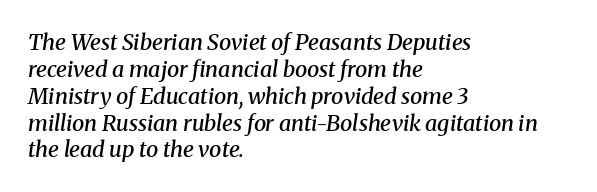
The image shows 22 px text type, italic (leaning right); set left-aligned, line spacing 1.22x, normal letter spacing, not underlined.
